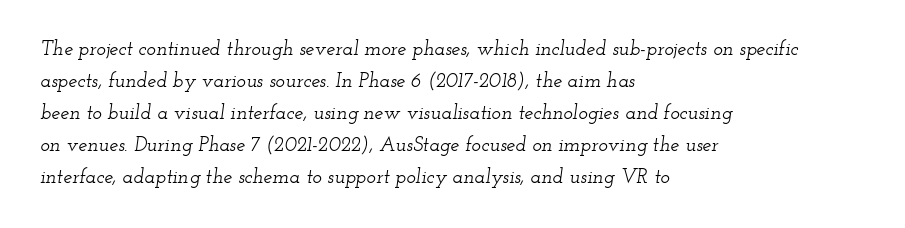
The string is rendered with underlining switched off. The specimen reads as italic at a glance. The face used here is rendered with its standard letterfit. All the whitespace from short lines collects on the right. The space between consecutive lines is moderate.
